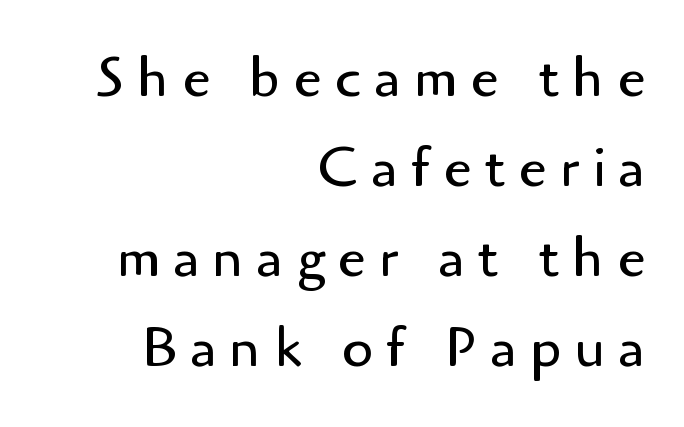
Q: Is the text bold? A: No.
Q: Is the text italic (slanted)? A: No, it is upright.
Q: Is the typeface a serif or a sans-serif typeface? A: Sans-serif.
Q: Is the text underlined? A: No.
Q: How is the paragraph aligned? A: Right-aligned.
Q: Is the spacing between letters normal or unusually wide? A: Unusually wide.
Q: Is the spacing between lines tight, normal or loose? A: Normal.
Q: Width (condensed, normal, or wide)? A: Normal.
Q: Stroke contrast? A: Low.
Q: x-height? A: Small.
Q: Monospaced? A: No.
